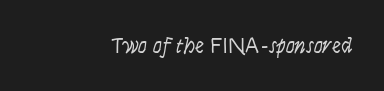
{"italic": "yes", "lean": "right", "slant_degrees": 9, "bold": "no", "underline": "no", "letter_spacing": "normal", "letter_spacing_em": 0.0, "glyph_px": 23}
